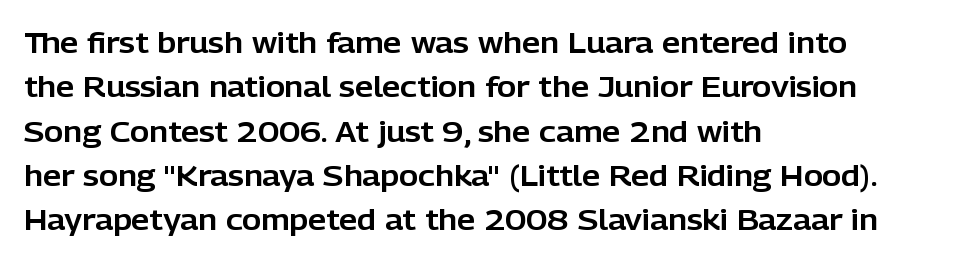
Q: Is the text italic (slanted)? A: No, it is upright.
Q: Is the typeface a serif or a sans-serif typeface? A: Sans-serif.
Q: Is the text underlined? A: No.
Q: How is the paragraph aligned? A: Left-aligned.
Q: Is the spacing between letters normal or unusually wide? A: Normal.
Q: Is the spacing between lines tight, normal or loose? A: Normal.
Q: Width (condensed, normal, or wide)? A: Normal.
Q: Stroke contrast? A: Low.
Q: x-height? A: Medium.
Q: Monospaced? A: No.
